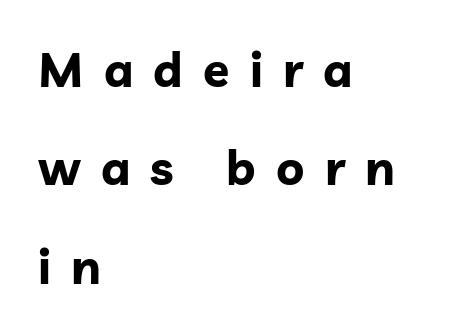
Q: Is the text bold? A: Yes.
Q: Is the text italic (slanted)? A: No, it is upright.
Q: Is the typeface a serif or a sans-serif typeface? A: Sans-serif.
Q: Is the text underlined? A: No.
Q: How is the paragraph aligned? A: Left-aligned.
Q: Is the spacing between letters normal or unusually wide? A: Unusually wide.
Q: Is the spacing between lines tight, normal or loose? A: Loose.
Q: Width (condensed, normal, or wide)? A: Normal.
Q: Stroke contrast? A: Low.
Q: x-height? A: Medium.
Q: Monospaced? A: No.
